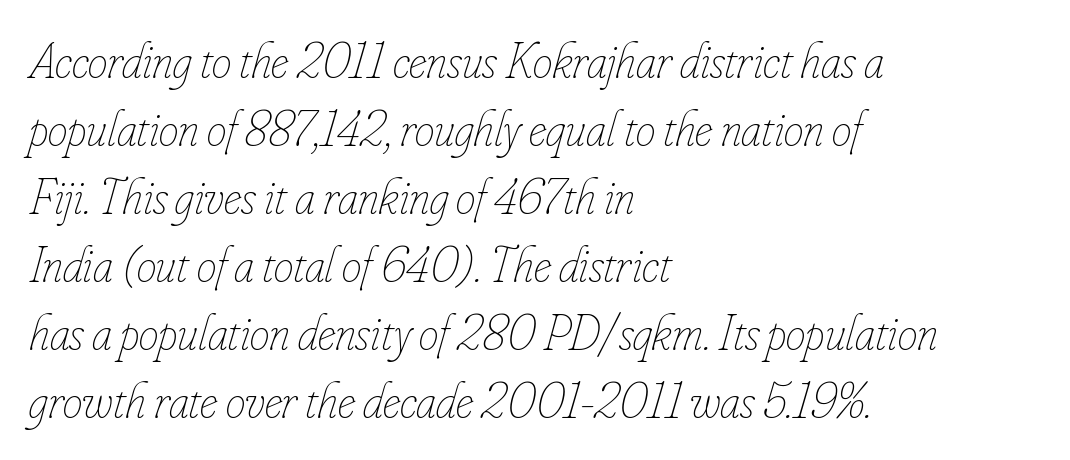
Q: Is the text bold? A: No.
Q: Is the text italic (slanted)? A: Yes, it leans right by about 16 degrees.
Q: Is the text underlined? A: No.
Q: How is the paragraph aligned? A: Left-aligned.
Q: Is the spacing between letters normal or unusually wide? A: Normal.
Q: Is the spacing between lines tight, normal or loose? A: Normal.
Q: Width (condensed, normal, or wide)? A: Condensed.
Q: Stroke contrast? A: Low.
Q: x-height? A: Small.
Q: Monospaced? A: No.
